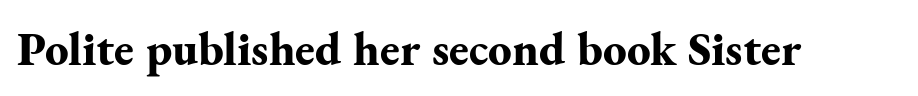
Q: Is the text bold? A: Yes.
Q: Is the text italic (slanted)? A: No, it is upright.
Q: Is the typeface a serif or a sans-serif typeface? A: Serif.
Q: Is the text underlined? A: No.
Q: Is the spacing between letters normal or unusually wide? A: Normal.
Q: Width (condensed, normal, or wide)? A: Normal.
Q: Stroke contrast? A: Medium.
Q: x-height? A: Small.
Q: Monospaced? A: No.
